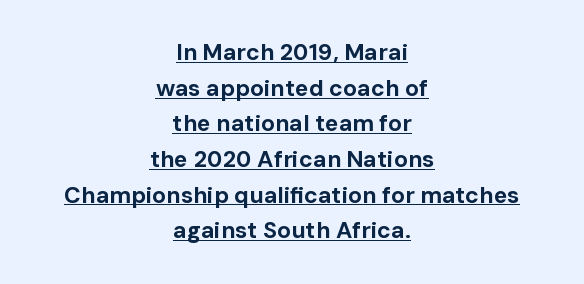
{"italic": "no", "bold": "yes", "underline": "yes", "align": "center", "line_spacing": "normal", "line_spacing_ratio": 1.55, "letter_spacing": "normal", "letter_spacing_em": 0.0, "glyph_px": 23}
